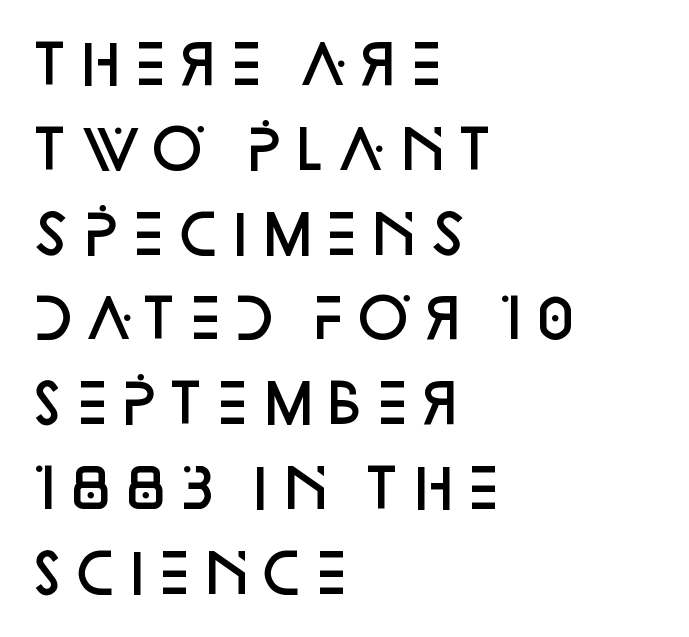
{"serif": "no", "italic": "no", "bold": "semi", "weight": "semibold", "width": "normal", "stroke_contrast": "low", "x_height": "large", "monospaced": "no", "underline": "no", "align": "left", "line_spacing": "normal", "line_spacing_ratio": 1.57, "letter_spacing": "normal", "letter_spacing_em": 0.0, "glyph_px": 54}
